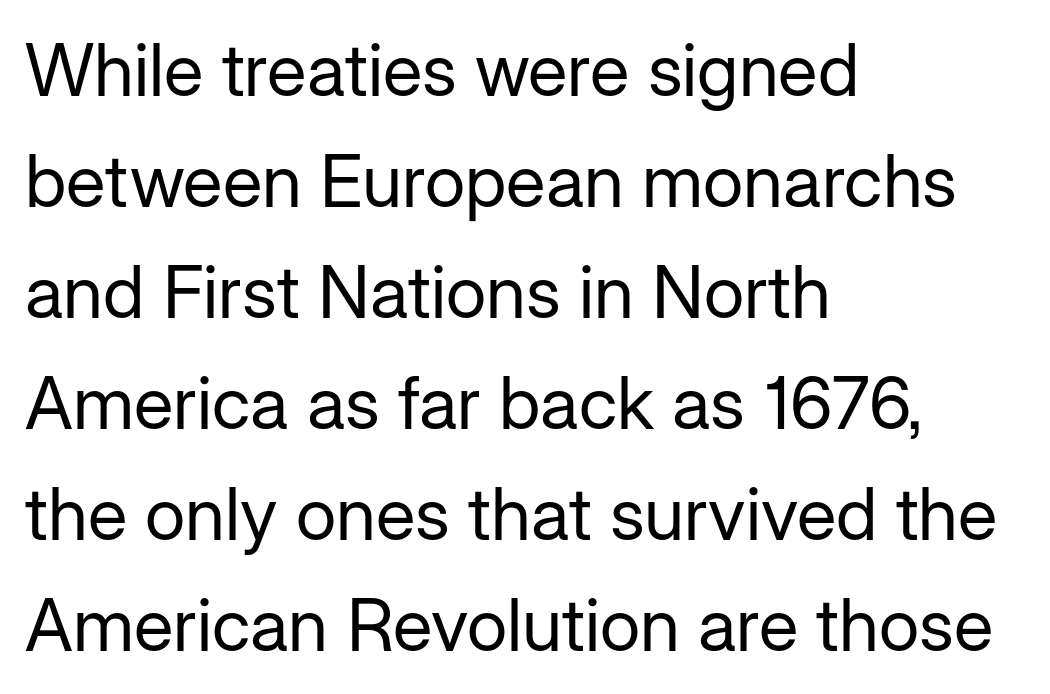
{"serif": "no", "italic": "no", "bold": "no", "weight": "regular", "width": "normal", "stroke_contrast": "low", "x_height": "medium", "monospaced": "no", "underline": "no", "align": "left", "line_spacing": "normal", "line_spacing_ratio": 1.52, "letter_spacing": "normal", "letter_spacing_em": 0.0, "glyph_px": 73}
